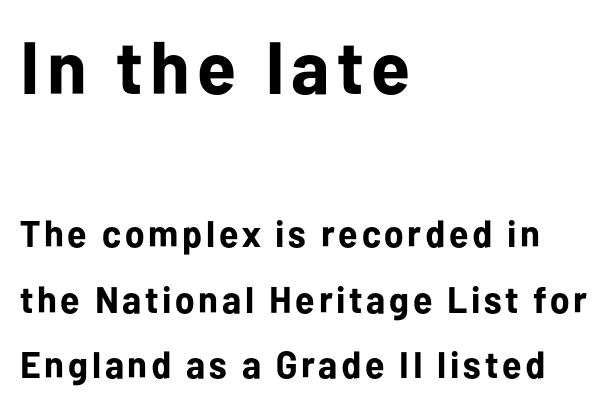
{"serif": "no", "italic": "no", "bold": "yes", "weight": "bold", "width": "normal", "stroke_contrast": "low", "x_height": "medium", "monospaced": "no", "underline": "no", "align": "left", "line_spacing_ratio": 1.77, "larger_block": "first", "size_ratio": 2.0, "glyph_px": 74}
